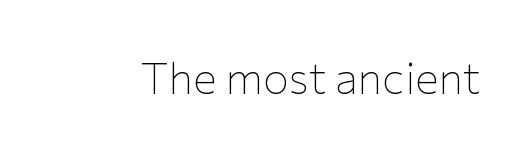
{"serif": "no", "italic": "no", "bold": "no", "weight": "thin", "width": "normal", "stroke_contrast": "low", "x_height": "medium", "monospaced": "no", "underline": "no", "letter_spacing": "normal", "letter_spacing_em": 0.0, "glyph_px": 44}
